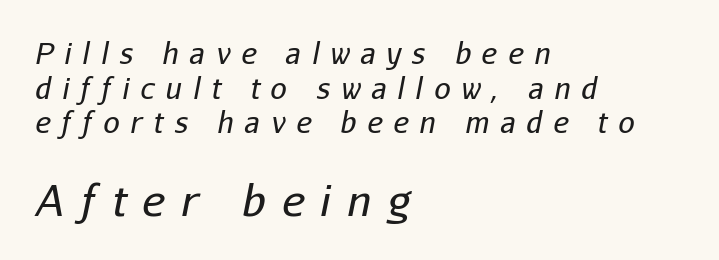
{"italic": "yes", "lean": "right", "slant_degrees": 11, "bold": "no", "weight": "regular", "width": "normal", "stroke_contrast": "low", "x_height": "medium", "monospaced": "no", "underline": "no", "align": "left", "line_spacing_ratio": 1.19, "letter_spacing": "wide", "letter_spacing_em": 0.38, "larger_block": "second", "size_ratio": 1.48, "glyph_px": 43}
